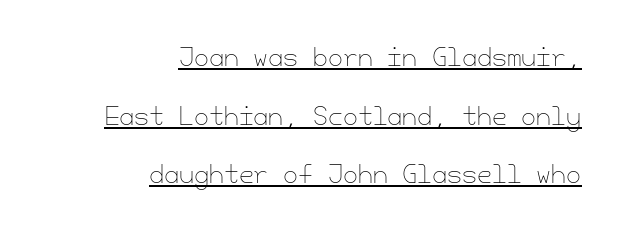
{"italic": "no", "bold": "no", "underline": "yes", "align": "right", "line_spacing": "loose", "line_spacing_ratio": 2.44, "letter_spacing": "normal", "letter_spacing_em": 0.0, "glyph_px": 24}
